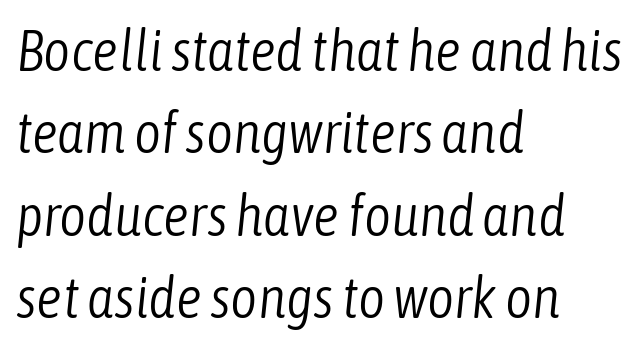
The image shows 58 px light, condensed type, italic (leaning right); set left-aligned, normal line spacing (1.42x), normal letter spacing, not underlined; low stroke contrast and a medium x-height.
